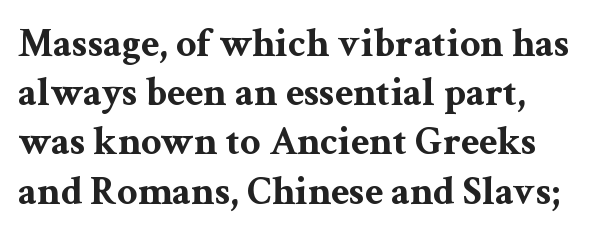
Q: Is the text bold? A: Yes.
Q: Is the text italic (slanted)? A: No, it is upright.
Q: Is the typeface a serif or a sans-serif typeface? A: Serif.
Q: Is the text underlined? A: No.
Q: How is the paragraph aligned? A: Left-aligned.
Q: Is the spacing between letters normal or unusually wide? A: Normal.
Q: Width (condensed, normal, or wide)? A: Wide.
Q: Stroke contrast? A: Medium.
Q: x-height? A: Medium.
Q: Monospaced? A: No.
